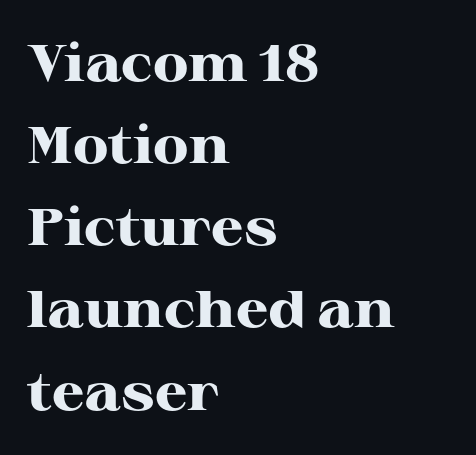
Every character sits straight up, as roman type does. The specimen omits any rule beneath the text block's lines. The face used here is rendered with its standard letterfit. The rendering uses natural spacing where letterforms have individual widths. The glyphs in this specimen are seriffed.
